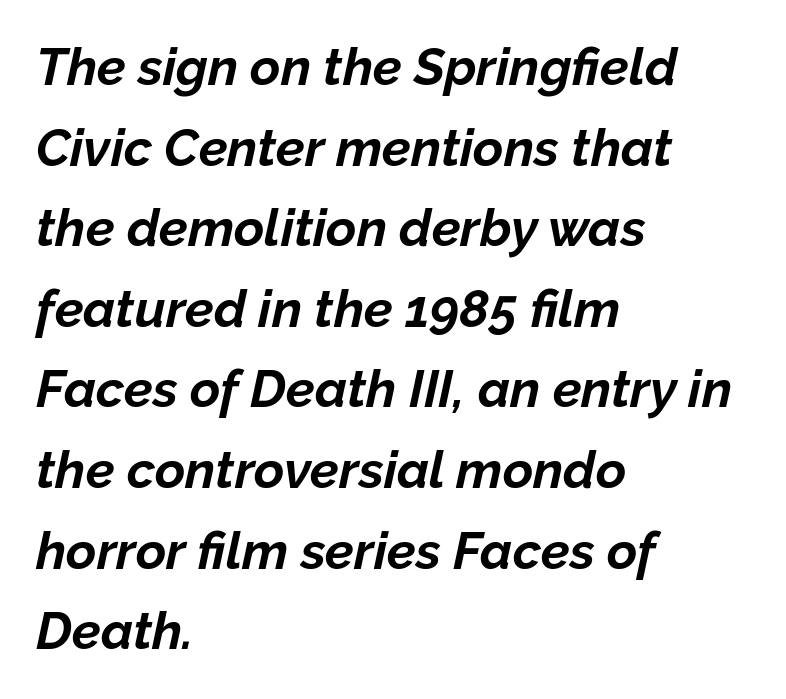
{"italic": "yes", "lean": "right", "slant_degrees": 12, "bold": "yes", "weight": "bold", "width": "normal", "stroke_contrast": "low", "x_height": "medium", "monospaced": "no", "underline": "no", "align": "left", "line_spacing": "normal", "line_spacing_ratio": 1.55, "letter_spacing": "normal", "letter_spacing_em": 0.0, "glyph_px": 52}
